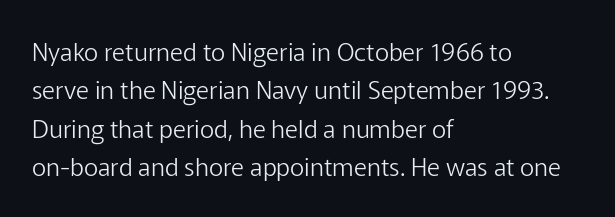
The image shows 25 px text type, upright; set left-aligned, normal line spacing (1.54x), normal letter spacing, not underlined.
